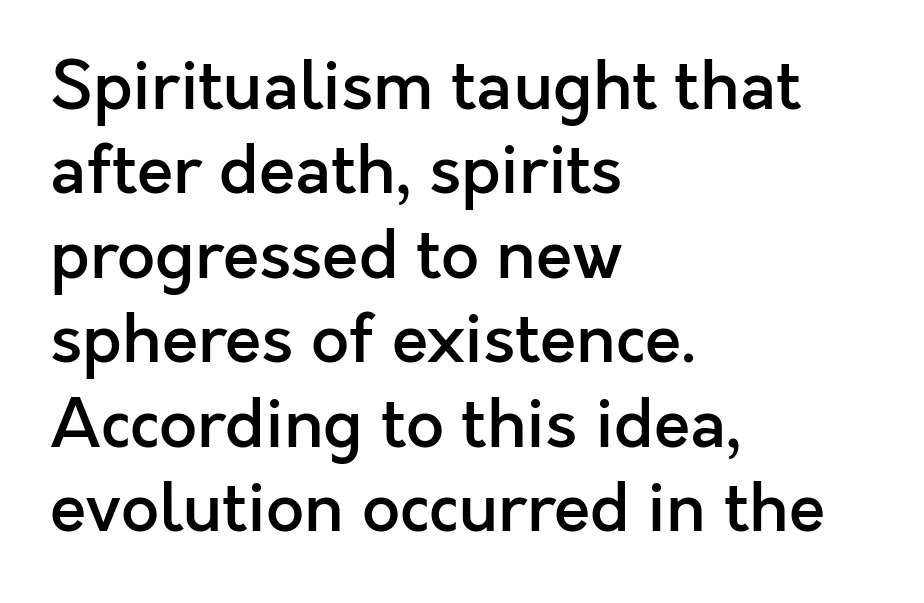
{"serif": "no", "italic": "no", "bold": "semi", "weight": "semibold", "width": "normal", "x_height": "medium", "monospaced": "no", "underline": "no", "align": "left", "line_spacing": "normal", "line_spacing_ratio": 1.26, "letter_spacing": "normal", "letter_spacing_em": 0.0, "glyph_px": 67}
